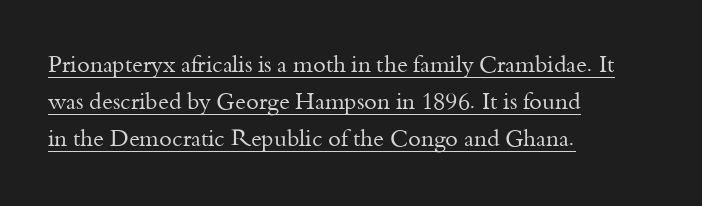
{"italic": "no", "bold": "no", "underline": "yes", "align": "left", "line_spacing": "normal", "line_spacing_ratio": 1.6, "letter_spacing": "normal", "letter_spacing_em": 0.0, "glyph_px": 23}
